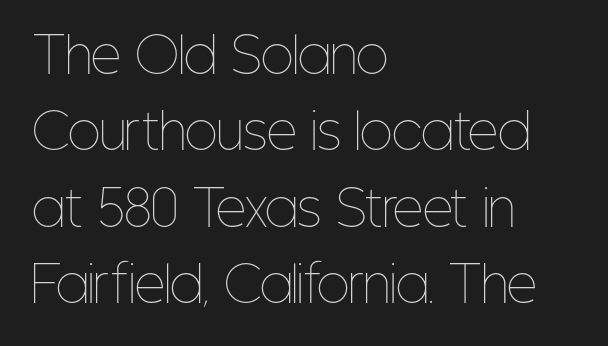
The image shows 48 px thin, condensed type, upright; set left-aligned, normal line spacing (1.59x), normal letter spacing, not underlined; low stroke contrast and a medium x-height.
